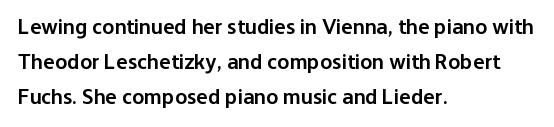
{"italic": "no", "bold": "semi", "underline": "no", "align": "left", "line_spacing": "normal", "line_spacing_ratio": 1.58, "letter_spacing": "normal", "letter_spacing_em": 0.0, "glyph_px": 22}
